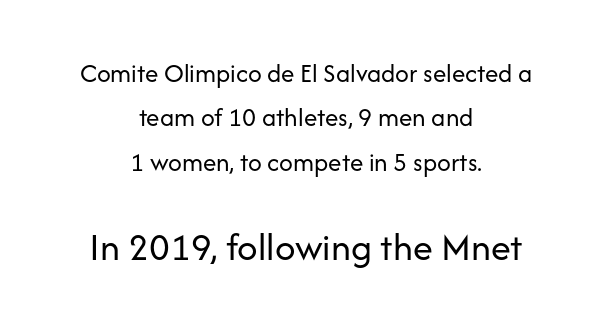
These lines were composed using upright roman letters. Proportional: the letters do not fall into vertical columns. Words float on clear page, feet unadorned. Unlike a traditional serif, this face leaves its strokes unadorned. How would I describe the line gaps? Plain and ordinary. Compare the two chunks: the lower has the greater cap height.
